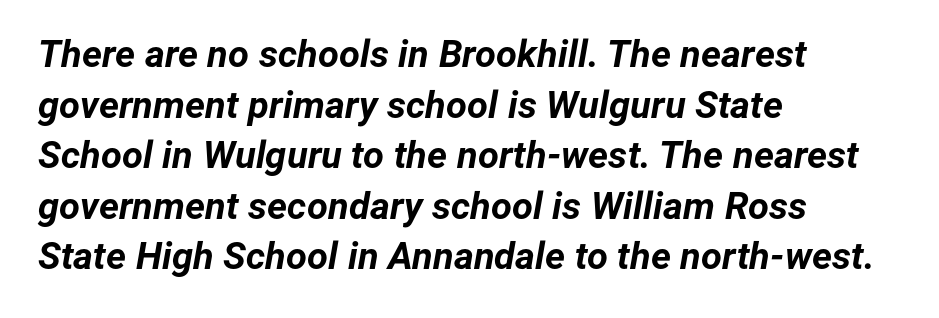
Q: Is the text bold? A: Yes.
Q: Is the text italic (slanted)? A: Yes, it leans right by about 12 degrees.
Q: Is the text underlined? A: No.
Q: How is the paragraph aligned? A: Left-aligned.
Q: Is the spacing between letters normal or unusually wide? A: Normal.
Q: Is the spacing between lines tight, normal or loose? A: Normal.
Q: Width (condensed, normal, or wide)? A: Normal.
Q: Stroke contrast? A: Low.
Q: x-height? A: Medium.
Q: Monospaced? A: No.
